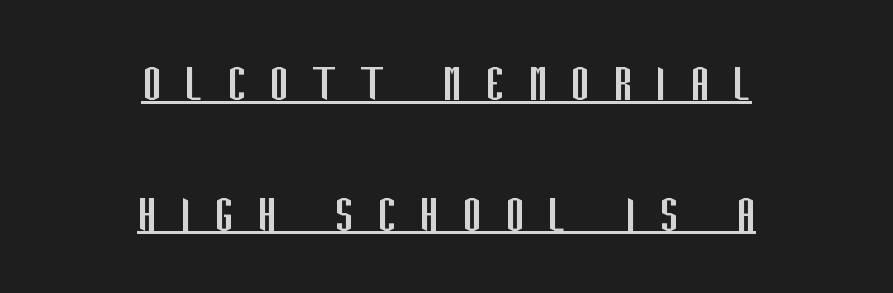
Varying glyph widths throughout — classic text-font behaviour. The typeface has the unassuming heft of standard copy or less. Letterform terminals end flat and unadorned throughout the passage. The passage shown stacks its lines with a broad gap.
